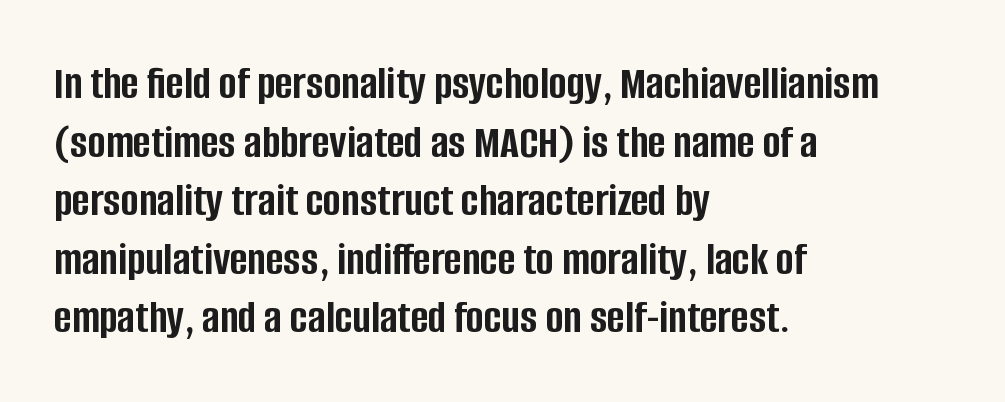
{"serif": "no", "italic": "no", "bold": "yes", "weight": "semibold", "width": "condensed", "stroke_contrast": "low", "x_height": "large", "monospaced": "no", "underline": "no", "align": "left", "line_spacing_ratio": 1.22, "letter_spacing": "normal", "letter_spacing_em": 0.0, "glyph_px": 48}
